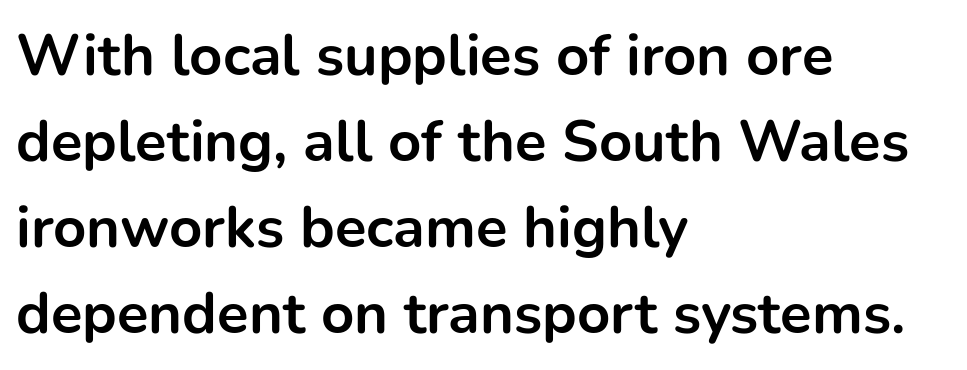
{"serif": "no", "italic": "no", "bold": "yes", "weight": "bold", "width": "normal", "stroke_contrast": "low", "x_height": "medium", "monospaced": "no", "underline": "no", "align": "left", "line_spacing": "normal", "line_spacing_ratio": 1.48, "letter_spacing": "normal", "letter_spacing_em": 0.0, "glyph_px": 58}
